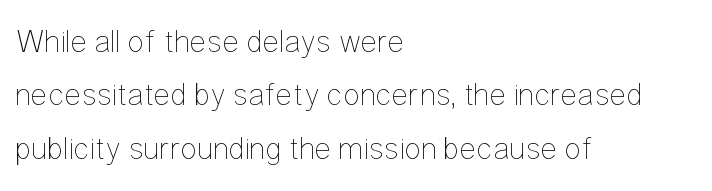
Q: Is the text bold? A: No.
Q: Is the text italic (slanted)? A: No, it is upright.
Q: Is the text underlined? A: No.
Q: How is the paragraph aligned? A: Left-aligned.
Q: Is the spacing between letters normal or unusually wide? A: Normal.
Q: Is the spacing between lines tight, normal or loose? A: Normal.
Q: Width (condensed, normal, or wide)? A: Condensed.
Q: Stroke contrast? A: Low.
Q: x-height? A: Medium.
Q: Monospaced? A: No.
